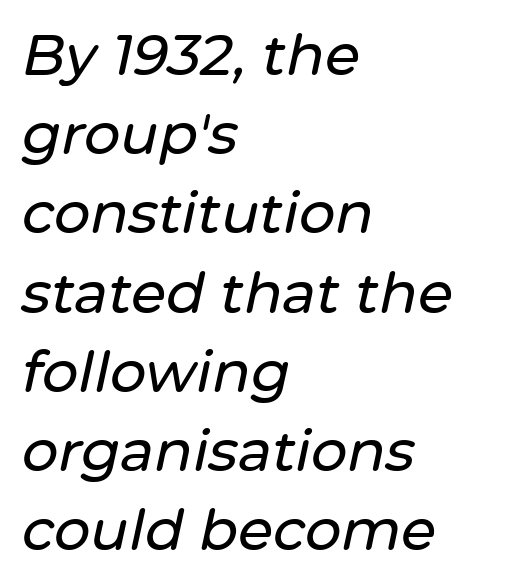
Descenders hang freely into open space. Does the leading feel generous? No, just average. The typography opts for an oblique posture over an upright one. Inter-character spacing is left at the font's built-in metrics. Reading down the block, your eye returns to a fixed left position each line. These lines are rendered in a variable-pitch font.
